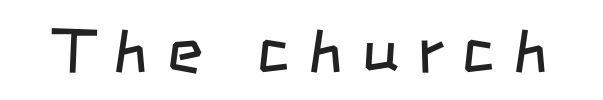
Weight class: somewhere from thin through regular. Think of a printed novel: that variable character pitch is what you see here. The letters carry no serifs — their stems end cleanly without finishing strokes. This sample uses expanded letter spacing, leaving extra air between glyphs. Any mark beneath the type? The region is blank.
